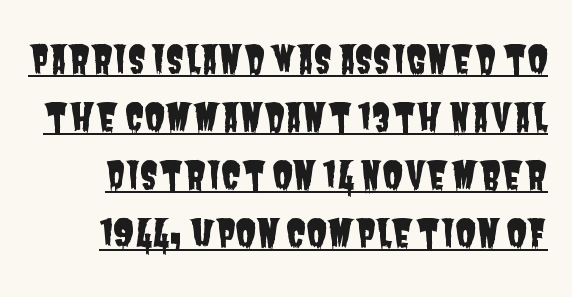
{"serif": "no", "width": "condensed", "stroke_contrast": "low", "x_height": "large", "monospaced": "no", "underline": "yes", "line_spacing": "normal", "line_spacing_ratio": 1.57, "letter_spacing": "normal", "letter_spacing_em": 0.0, "glyph_px": 37}
